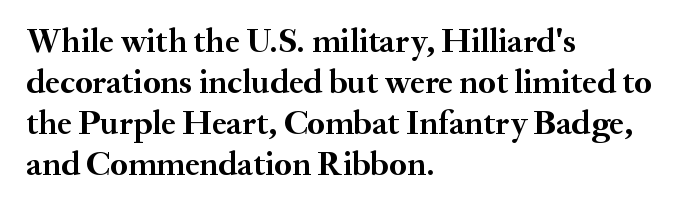
Q: Is the text bold? A: Yes.
Q: Is the text italic (slanted)? A: No, it is upright.
Q: Is the typeface a serif or a sans-serif typeface? A: Serif.
Q: Is the text underlined? A: No.
Q: How is the paragraph aligned? A: Left-aligned.
Q: Is the spacing between letters normal or unusually wide? A: Normal.
Q: Width (condensed, normal, or wide)? A: Normal.
Q: Stroke contrast? A: Medium.
Q: x-height? A: Small.
Q: Monospaced? A: No.
